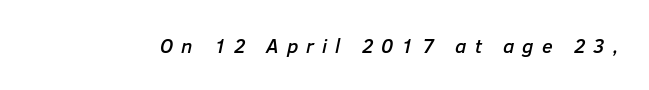
The image shows 20 px text type, italic (leaning right); set unusually wide letter spacing (+0.4 em), not underlined.
